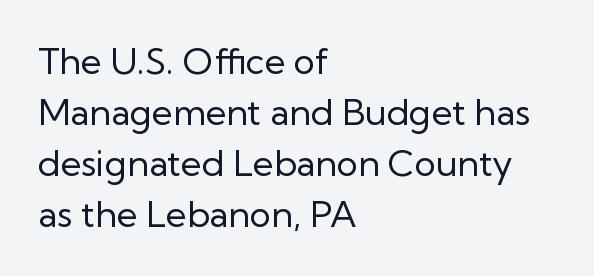
{"serif": "no", "italic": "no", "bold": "no", "weight": "regular", "width": "normal", "stroke_contrast": "low", "x_height": "medium", "monospaced": "no", "underline": "no", "align": "left", "line_spacing": "normal", "line_spacing_ratio": 1.42, "letter_spacing": "normal", "letter_spacing_em": 0.0, "glyph_px": 36}
